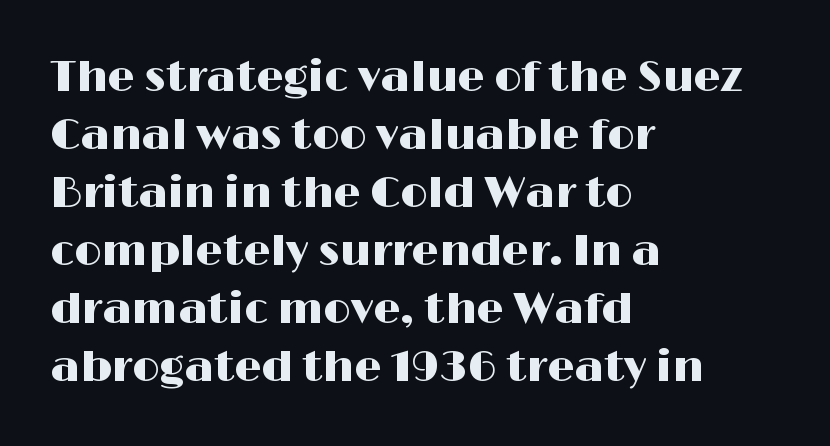
Q: Is the text italic (slanted)? A: No, it is upright.
Q: Is the typeface a serif or a sans-serif typeface? A: Sans-serif.
Q: Is the text underlined? A: No.
Q: How is the paragraph aligned? A: Left-aligned.
Q: Is the spacing between letters normal or unusually wide? A: Normal.
Q: Is the spacing between lines tight, normal or loose? A: Normal.
Q: Width (condensed, normal, or wide)? A: Wide.
Q: Stroke contrast? A: High.
Q: x-height? A: Medium.
Q: Monospaced? A: No.
